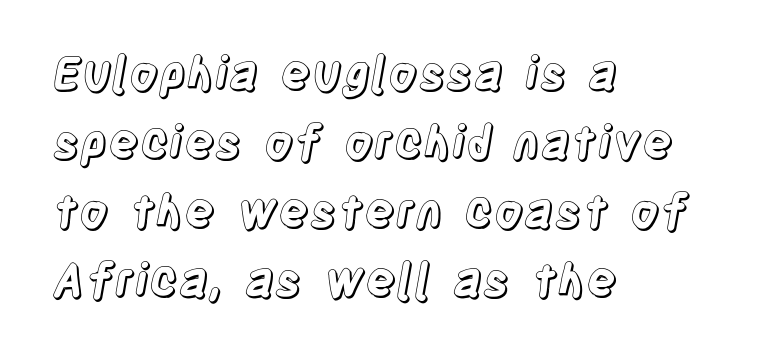
{"width": "condensed", "x_height": "large", "monospaced": "no", "underline": "no", "align": "left", "line_spacing": "normal", "line_spacing_ratio": 1.5, "letter_spacing": "normal", "letter_spacing_em": 0.0, "glyph_px": 46}
